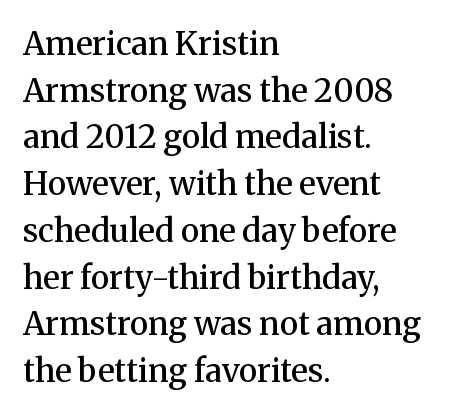
The image shows 32 px semibold serif type, upright; set left-aligned, normal line spacing (1.46x), normal letter spacing, not underlined; medium stroke contrast and a medium x-height.
